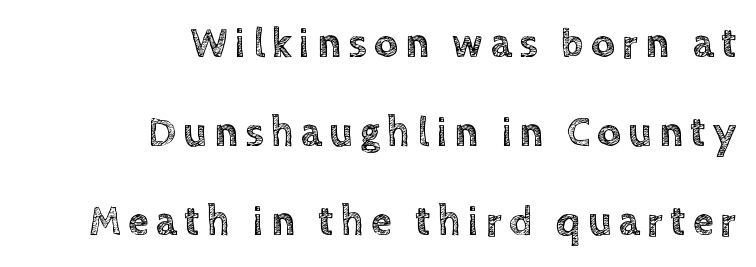
Q: Is the text italic (slanted)? A: No, it is upright.
Q: Is the text underlined? A: No.
Q: How is the paragraph aligned? A: Right-aligned.
Q: Is the spacing between lines tight, normal or loose? A: Loose.
Q: Width (condensed, normal, or wide)? A: Normal.
Q: x-height? A: Large.
Q: Monospaced? A: No.
